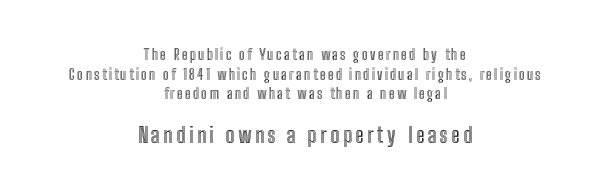
Bigger letters appear in the bottom chunk; the top chunk is reduced. Every stem runs plumb, perpendicular to the baseline. The whitespace from short lines is split evenly between both sides. The passage shown is not underscored anywhere. The leading is moderate, giving the passage an even texture.
